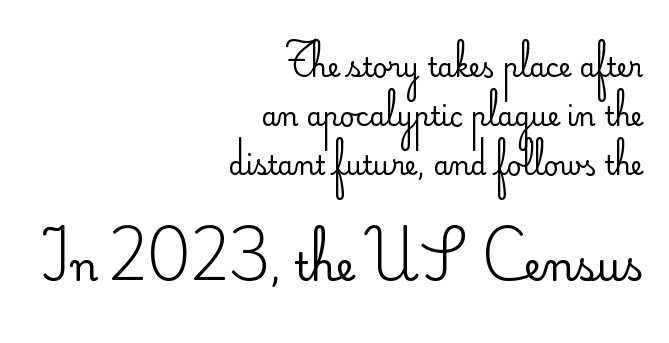
{"serif": "no", "italic": "no", "bold": "no", "weight": "regular", "width": "normal", "stroke_contrast": "low", "x_height": "small", "monospaced": "no", "underline": "no", "align": "right", "line_spacing_ratio": 1.88, "letter_spacing": "normal", "letter_spacing_em": 0.0, "larger_block": "second", "size_ratio": 1.5, "glyph_px": 39}
